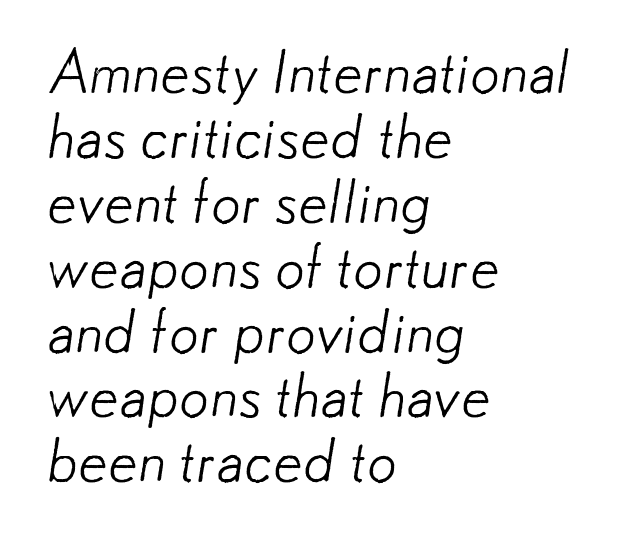
{"serif": "no", "bold": "no", "weight": "light", "width": "normal", "stroke_contrast": "low", "x_height": "small", "monospaced": "no", "underline": "no", "align": "left", "line_spacing": "tight", "line_spacing_ratio": 1.1, "letter_spacing": "normal", "letter_spacing_em": 0.0, "glyph_px": 59}
